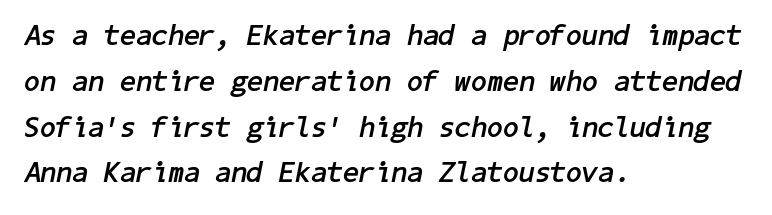
The image shows 29 px semibold type, italic (leaning right); set left-aligned, normal line spacing (1.58x), normal letter spacing, not underlined; low stroke contrast and a medium x-height.
